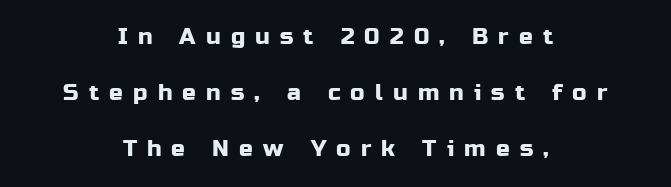
The image shows 23 px text type, upright; set centered, loose line spacing (2.44x), unusually wide letter spacing (+0.44 em), not underlined.
